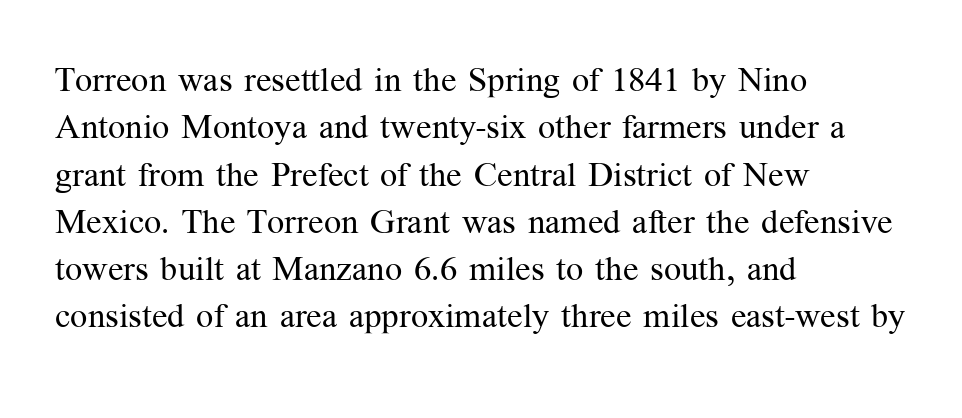
The image shows 34 px regular-weight serif type, upright; set left-aligned, normal line spacing (1.39x), normal letter spacing, not underlined; medium stroke contrast and a medium x-height.
